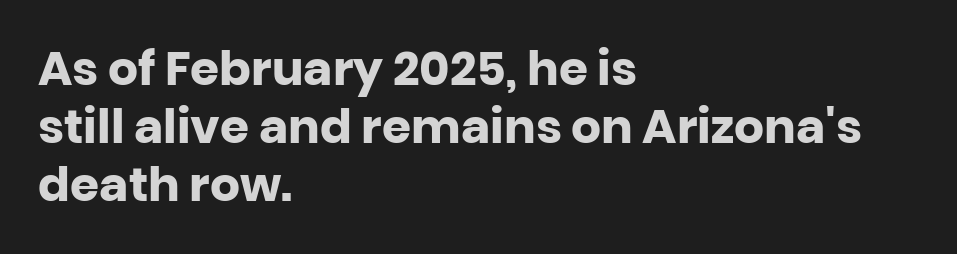
No feet cap the strokes, marking this as sans-serif type. Look at the tracking — it's just the regular setting, nothing added. Strokes here are thick enough to call this a true bold. Decoration check: the copy has no underline.
